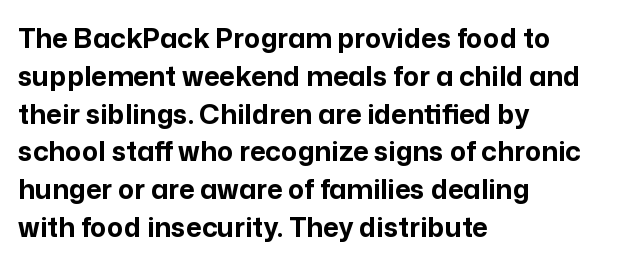
{"italic": "no", "bold": "yes", "underline": "no", "align": "left", "line_spacing": "normal", "line_spacing_ratio": 1.4, "letter_spacing": "normal", "letter_spacing_em": 0.0, "glyph_px": 27}
